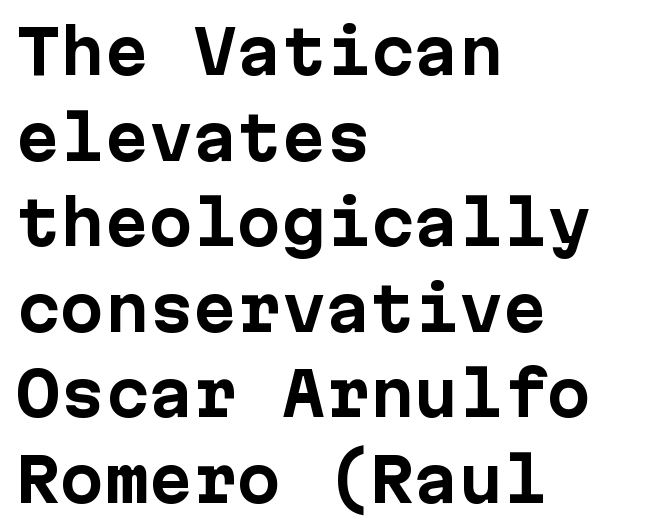
Heft: maximum for text — a bold. The setting favours the left margin, as ordinary paragraphs usually do. Leading: standard. Notice how the stems are strictly vertical — no italics here. The foot of each line stays bare and open. No extra tracking has been applied to these lines.
